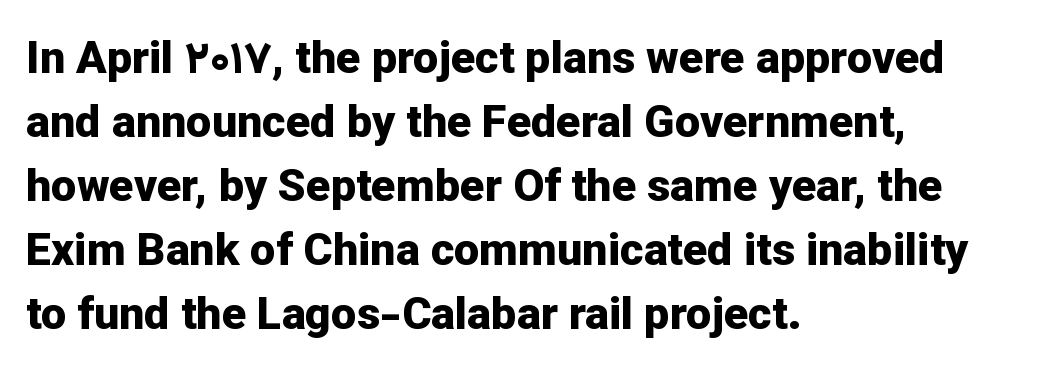
The image shows 45 px bold sans-serif type, upright; set left-aligned, normal line spacing (1.42x), normal letter spacing, not underlined; low stroke contrast and a medium x-height.
